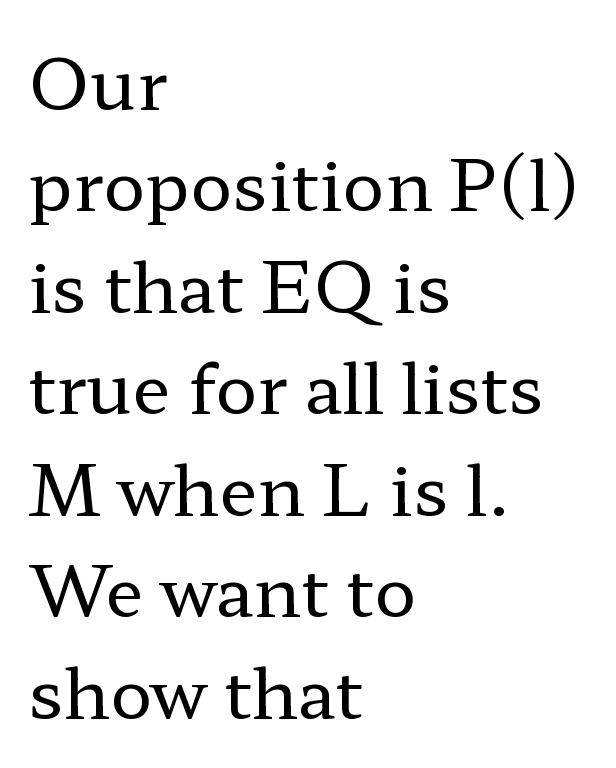
{"serif": "yes", "italic": "no", "bold": "no", "weight": "regular", "width": "wide", "stroke_contrast": "low", "x_height": "medium", "monospaced": "no", "underline": "no", "align": "left", "line_spacing": "normal", "line_spacing_ratio": 1.45, "letter_spacing": "normal", "letter_spacing_em": 0.0, "glyph_px": 70}
